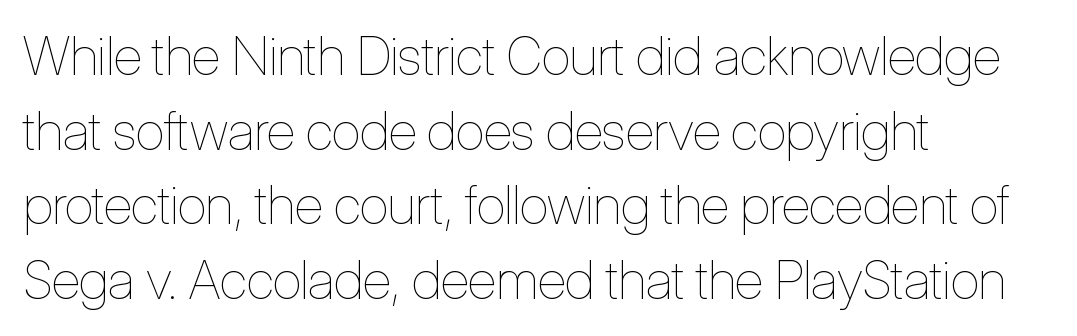
The letters look calm and open, with moderate or lighter stems. Which margin do the lines hug? The left one — the right edge is uneven. Quick note: interline space is typical. You can tell it's not italic because the verticals are truly vertical. A typesetter would call this zero additional tracking.
